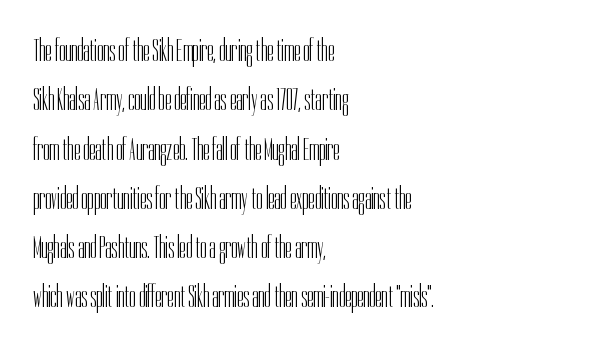
Q: Is the text bold? A: No.
Q: Is the text italic (slanted)? A: No, it is upright.
Q: Is the typeface a serif or a sans-serif typeface? A: Sans-serif.
Q: Is the text underlined? A: No.
Q: How is the paragraph aligned? A: Left-aligned.
Q: Is the spacing between letters normal or unusually wide? A: Normal.
Q: Is the spacing between lines tight, normal or loose? A: Normal.
Q: Width (condensed, normal, or wide)? A: Condensed.
Q: Stroke contrast? A: Low.
Q: x-height? A: Medium.
Q: Monospaced? A: No.
